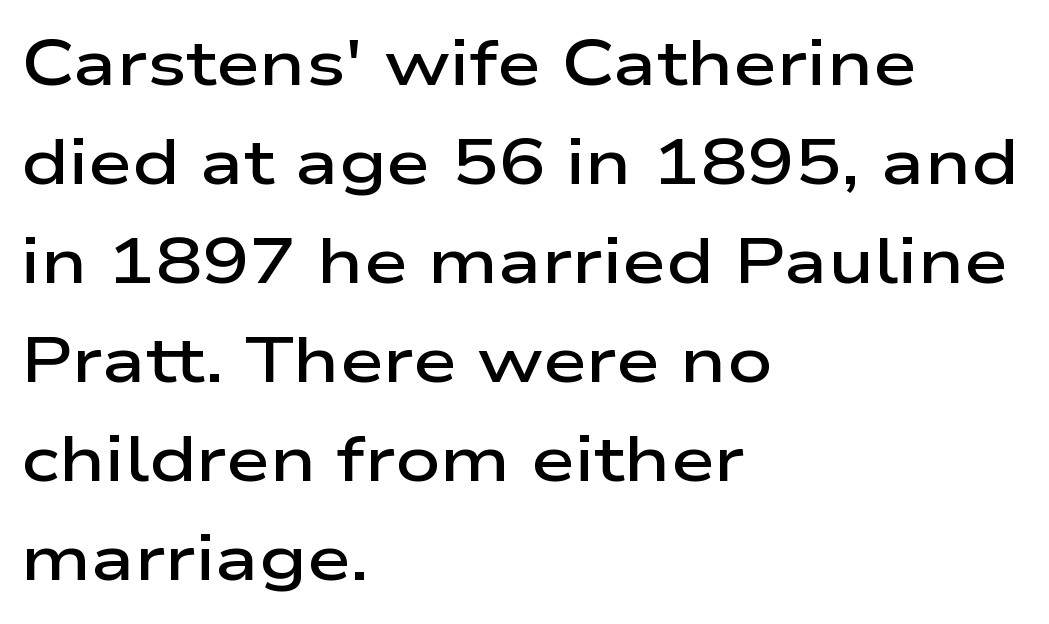
Q: Is the text bold? A: Semi-bold.
Q: Is the text italic (slanted)? A: No, it is upright.
Q: Is the typeface a serif or a sans-serif typeface? A: Sans-serif.
Q: Is the text underlined? A: No.
Q: How is the paragraph aligned? A: Left-aligned.
Q: Is the spacing between letters normal or unusually wide? A: Normal.
Q: Is the spacing between lines tight, normal or loose? A: Normal.
Q: Width (condensed, normal, or wide)? A: Wide.
Q: Stroke contrast? A: Low.
Q: x-height? A: Medium.
Q: Monospaced? A: No.
